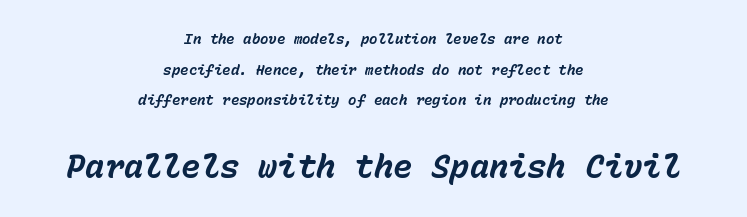
{"italic": "yes", "lean": "right", "slant_degrees": 15, "bold": "yes", "weight": "bold", "width": "normal", "stroke_contrast": "low", "x_height": "medium", "monospaced": "yes", "underline": "no", "align": "center", "line_spacing": "loose", "line_spacing_ratio": 2.18, "letter_spacing": "normal", "letter_spacing_em": 0.0, "larger_block": "second", "size_ratio": 2.29, "glyph_px": 32}
